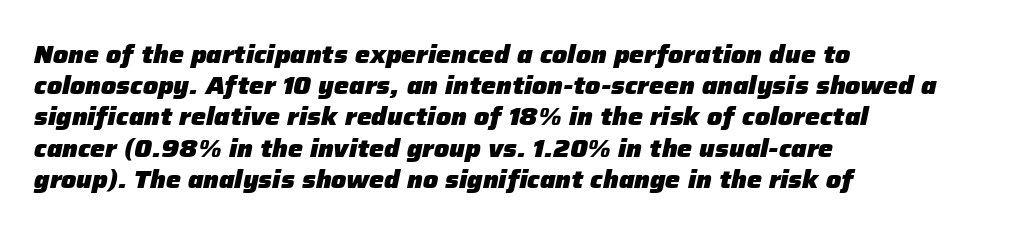
The line-height multiplier appears to be the usual default. The rendering keeps characters at their native spacing. The zone under the glyphs is completely vacant. The specimen reads as italic at a glance. Set as a true bold cut, around the 700 mark. Horizontally, the lines are justified to the leading edge only.
